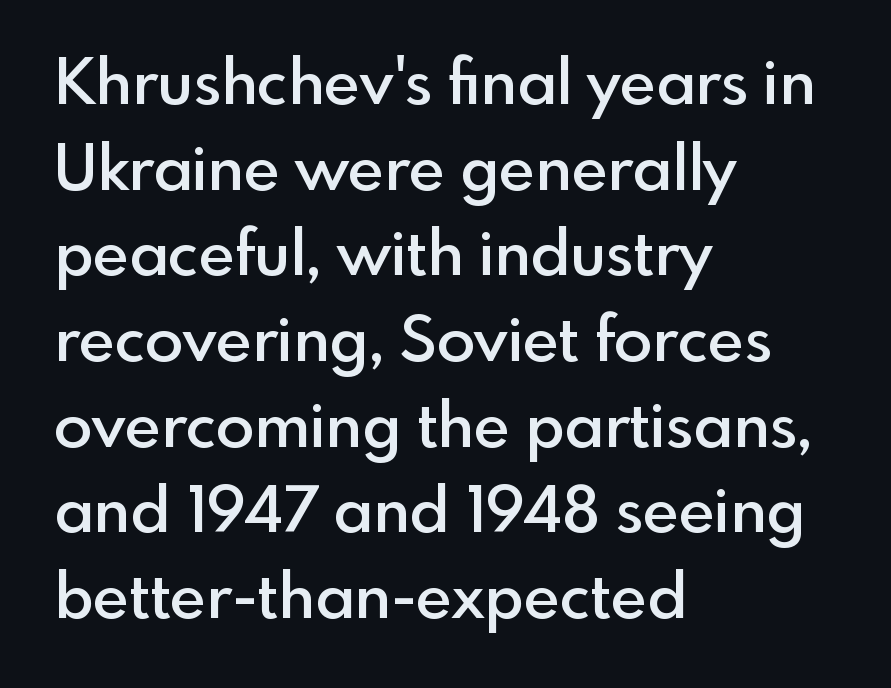
Every character sits straight up, as roman type does. Nothing unusual about the tracking: characters are spaced as the font intends. Check where the strokes stop: nothing finishes them off — pure sans. Descender tails drop into unmarked territory.
